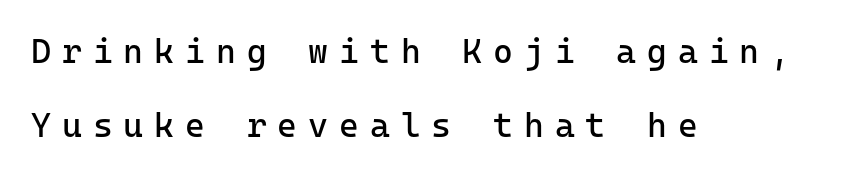
Q: Is the text bold? A: No.
Q: Is the text italic (slanted)? A: No, it is upright.
Q: Is the typeface a serif or a sans-serif typeface? A: Sans-serif.
Q: Is the text underlined? A: No.
Q: How is the paragraph aligned? A: Left-aligned.
Q: Is the spacing between letters normal or unusually wide? A: Unusually wide.
Q: Is the spacing between lines tight, normal or loose? A: Loose.
Q: Width (condensed, normal, or wide)? A: Normal.
Q: Stroke contrast? A: Low.
Q: x-height? A: Medium.
Q: Monospaced? A: Yes.
